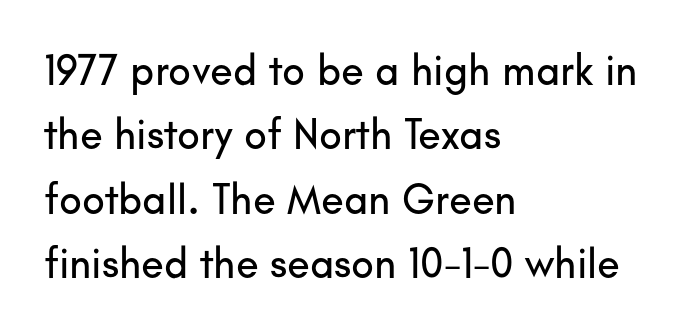
{"serif": "no", "italic": "no", "width": "normal", "stroke_contrast": "low", "x_height": "small", "monospaced": "no", "underline": "no", "align": "left", "line_spacing": "normal", "line_spacing_ratio": 1.53, "letter_spacing": "normal", "letter_spacing_em": 0.0, "glyph_px": 42}
